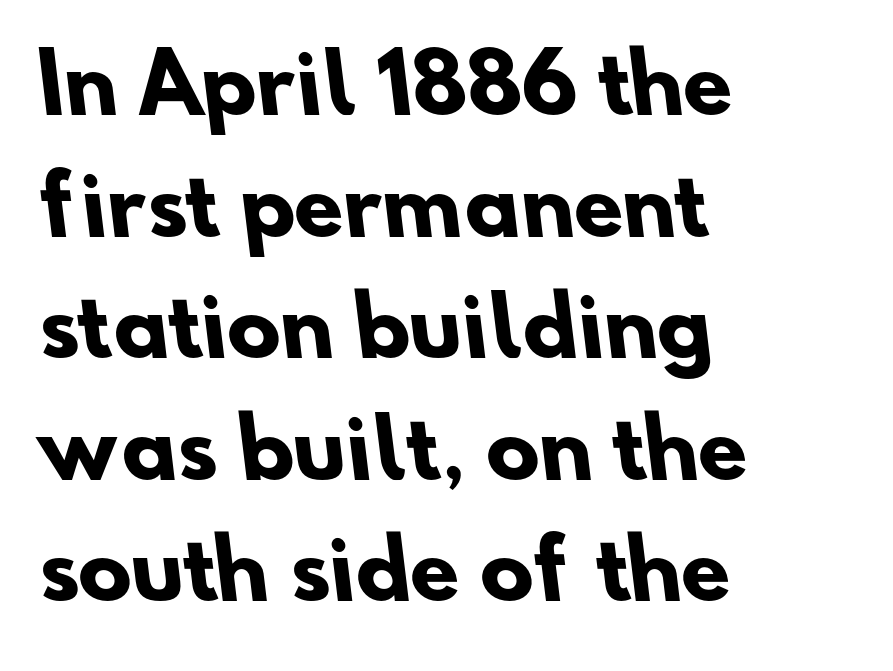
Spacing verdict: proportional, widths tailored to each character. Bold? Absolutely — the strokes are thick and heavy. The compositor pushed each line to the left boundary. Students, observe: this is what conventionally led text looks like. Decoration check: the copy has no underline.
